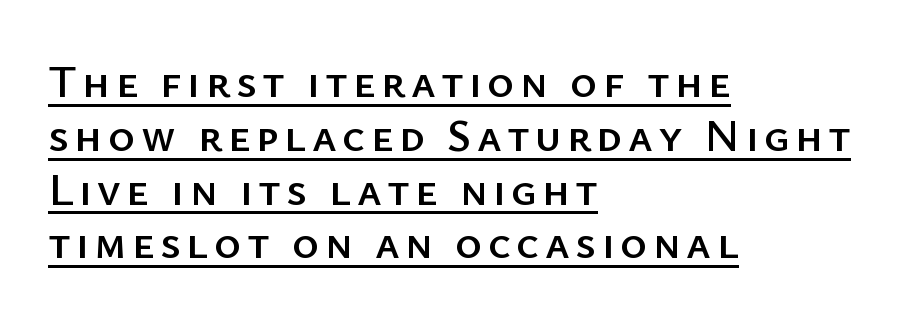
The image shows 46 px sans-serif type, upright; set left-aligned, line spacing 1.17x, underlined; low stroke contrast and a medium x-height.
